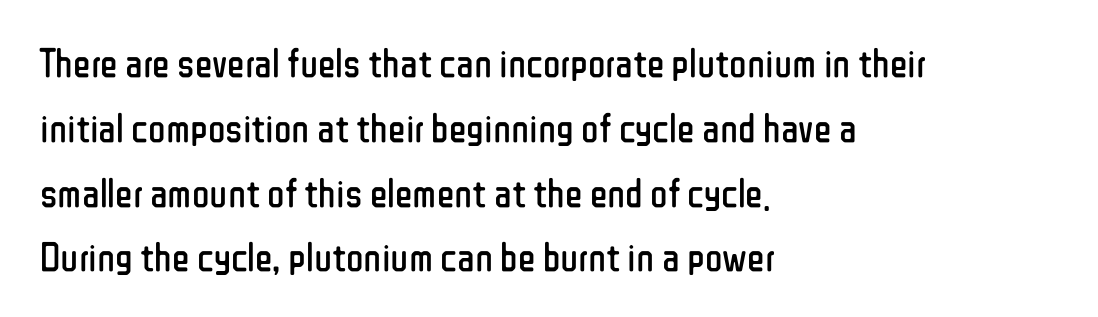
Q: Is the text bold? A: No.
Q: Is the text italic (slanted)? A: No, it is upright.
Q: Is the typeface a serif or a sans-serif typeface? A: Sans-serif.
Q: Is the text underlined? A: No.
Q: How is the paragraph aligned? A: Left-aligned.
Q: Is the spacing between letters normal or unusually wide? A: Normal.
Q: Is the spacing between lines tight, normal or loose? A: Normal.
Q: Width (condensed, normal, or wide)? A: Condensed.
Q: Stroke contrast? A: Low.
Q: x-height? A: Medium.
Q: Monospaced? A: No.
